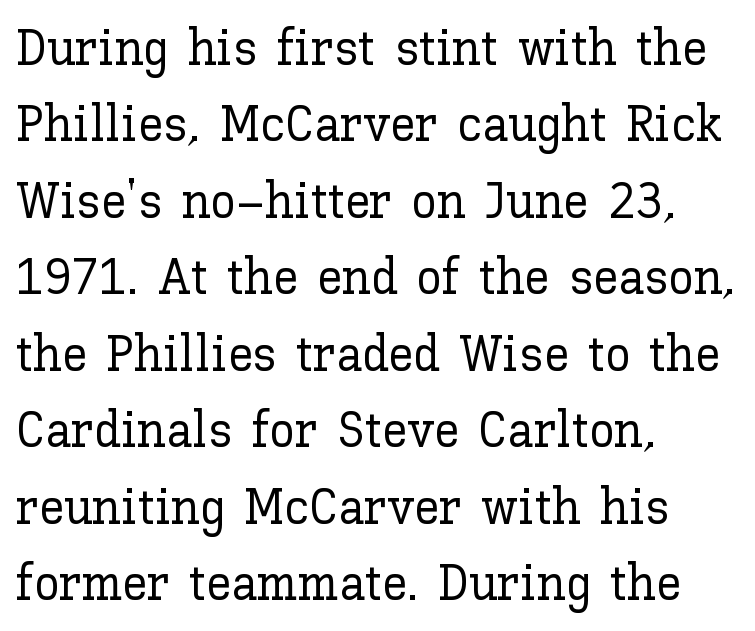
Q: Is the text italic (slanted)? A: No, it is upright.
Q: Is the text underlined? A: No.
Q: How is the paragraph aligned? A: Left-aligned.
Q: Is the spacing between letters normal or unusually wide? A: Normal.
Q: Is the spacing between lines tight, normal or loose? A: Normal.
Q: Width (condensed, normal, or wide)? A: Normal.
Q: Stroke contrast? A: Low.
Q: x-height? A: Medium.
Q: Monospaced? A: No.
